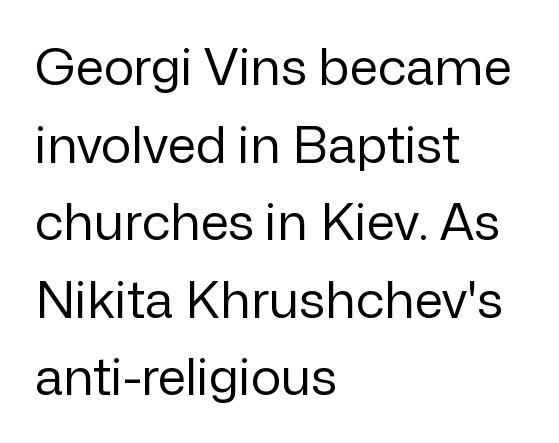
The image shows 51 px regular-weight sans-serif type, upright; set left-aligned, normal line spacing (1.52x), normal letter spacing, not underlined; low stroke contrast and a medium x-height.
